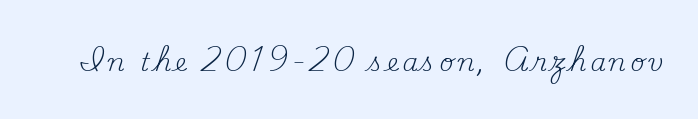
{"bold": "no", "underline": "no", "glyph_px": 25}
